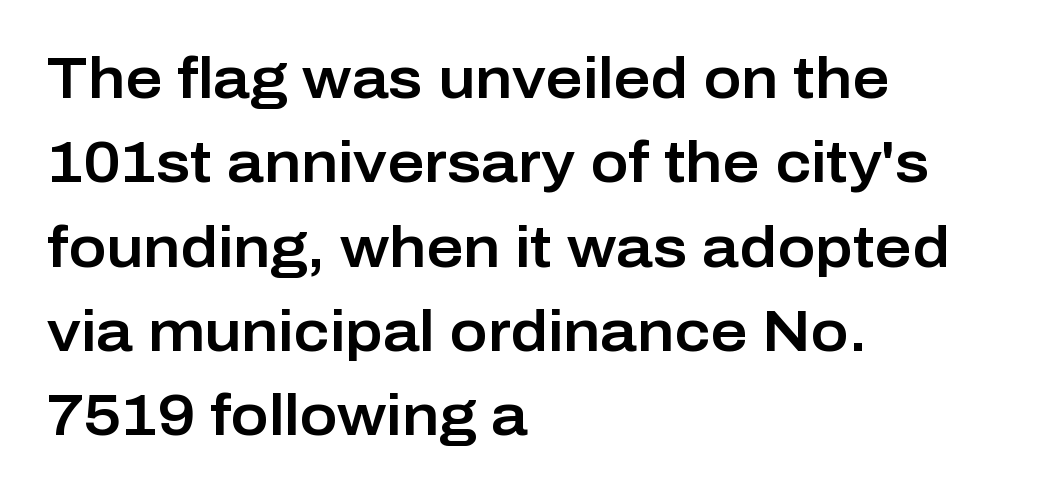
The image shows 57 px sans-serif type, upright; set left-aligned, normal line spacing (1.48x), normal letter spacing, not underlined; low stroke contrast and a medium x-height.
